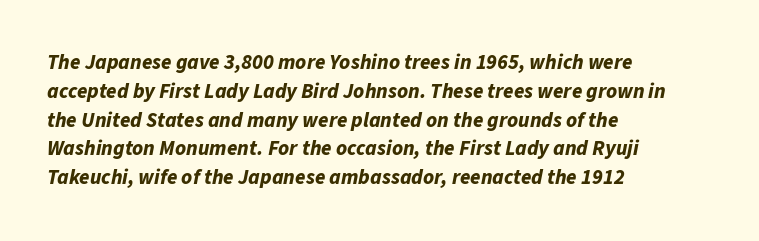
Descenders hang freely into open space. The rendering applies a slant to the glyphs. The rendering keeps characters at their native spacing. Honestly, the row spacing looks completely unremarkable. Stroke thickness is high; the sample reads as a true bold.
